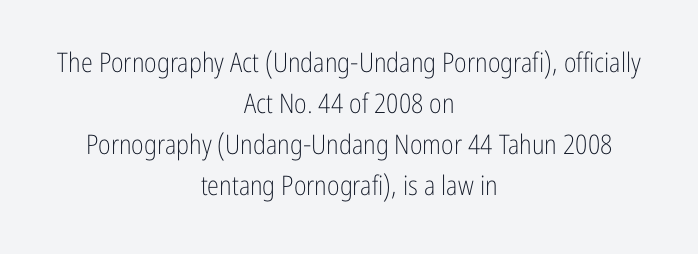
Caption: face not bold, strokes unweighted. The passage shown stacks its lines at a standard gap. Check under the words: just untouched page. Italic: no, the glyphs are upright roman.
